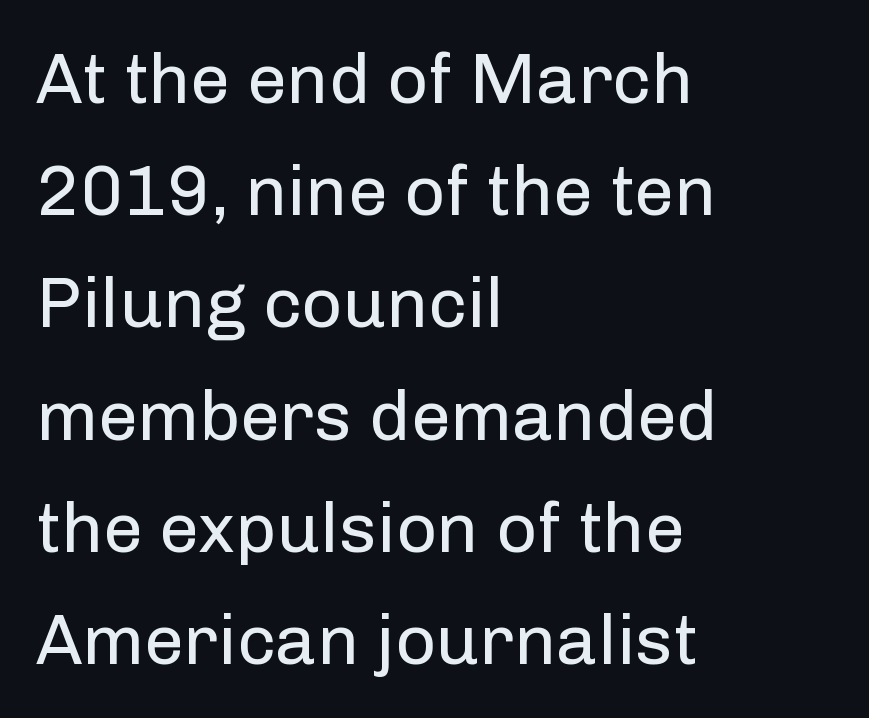
Compared with a centered layout, this one pins lines to the left instead. The passage shown stacks its lines at a standard gap. Notice how the stems are strictly vertical — no italics here. The strokes carry an ordinary text weight at most. The passage shown has conventional tracking throughout.
